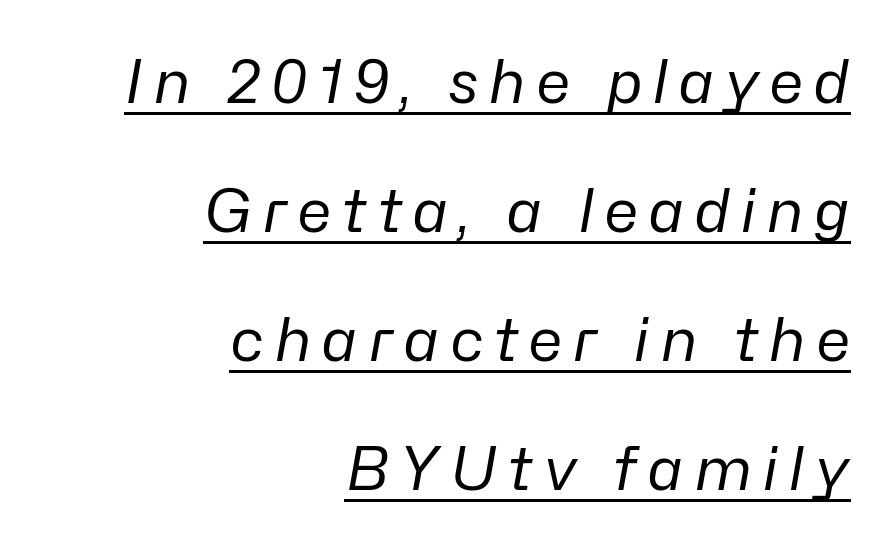
{"italic": "yes", "lean": "right", "slant_degrees": 10, "bold": "no", "weight": "regular", "width": "normal", "stroke_contrast": "low", "x_height": "medium", "monospaced": "no", "underline": "yes", "align": "right", "line_spacing": "loose", "line_spacing_ratio": 2.15, "glyph_px": 60}
